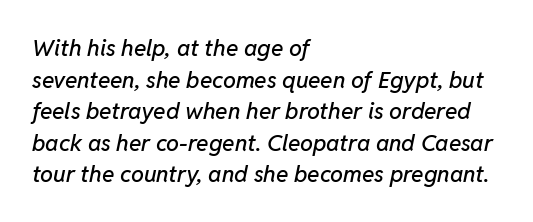
Q: Is the text italic (slanted)? A: Yes, it leans right by about 11 degrees.
Q: Is the text underlined? A: No.
Q: How is the paragraph aligned? A: Left-aligned.
Q: Is the spacing between letters normal or unusually wide? A: Normal.
Q: Is the spacing between lines tight, normal or loose? A: Normal.
